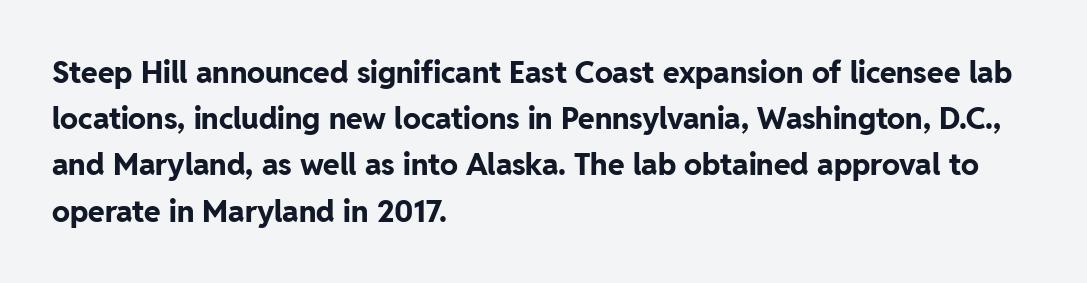
Q: Is the text bold? A: Yes.
Q: Is the text italic (slanted)? A: No, it is upright.
Q: Is the typeface a serif or a sans-serif typeface? A: Sans-serif.
Q: Is the text underlined? A: No.
Q: How is the paragraph aligned? A: Left-aligned.
Q: Is the spacing between letters normal or unusually wide? A: Normal.
Q: Is the spacing between lines tight, normal or loose? A: Normal.
Q: Width (condensed, normal, or wide)? A: Normal.
Q: Stroke contrast? A: Low.
Q: x-height? A: Medium.
Q: Monospaced? A: No.
